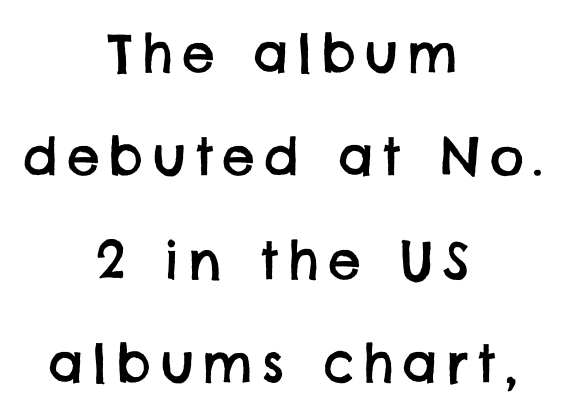
Vertical spacing — loose. Check under the words: just untouched page. A typesetter would label this face a sans. This sample has the flowing, uneven cadence of proportional lettering. Horizontal alignment here is central, giving a formal, balanced look.
